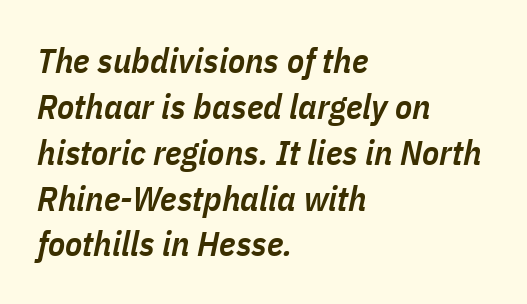
The image shows 35 px semibold, condensed type, italic (leaning right); set left-aligned, normal line spacing (1.31x), normal letter spacing, not underlined; low stroke contrast and a medium x-height.
